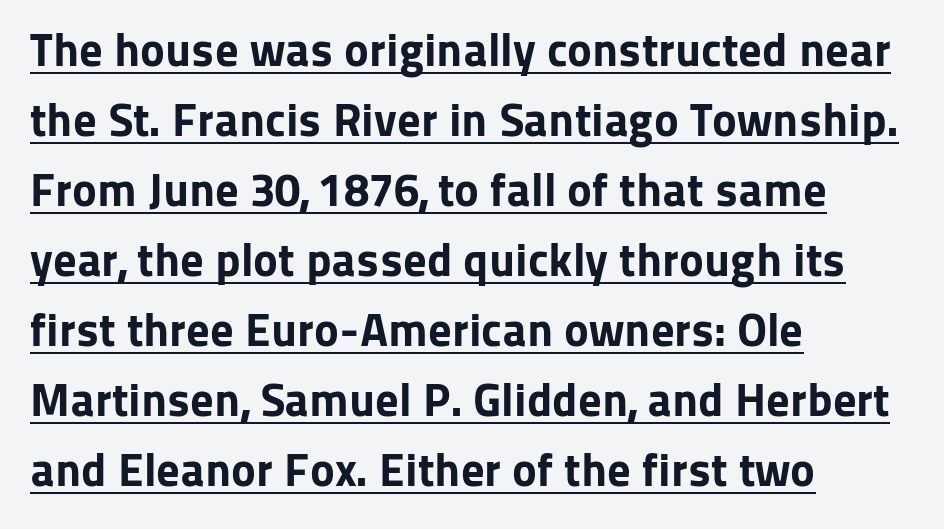
Q: Is the text bold? A: Yes.
Q: Is the text italic (slanted)? A: No, it is upright.
Q: Is the typeface a serif or a sans-serif typeface? A: Sans-serif.
Q: Is the text underlined? A: Yes.
Q: How is the paragraph aligned? A: Left-aligned.
Q: Is the spacing between letters normal or unusually wide? A: Normal.
Q: Is the spacing between lines tight, normal or loose? A: Normal.
Q: Width (condensed, normal, or wide)? A: Normal.
Q: Stroke contrast? A: Low.
Q: x-height? A: Medium.
Q: Monospaced? A: No.
